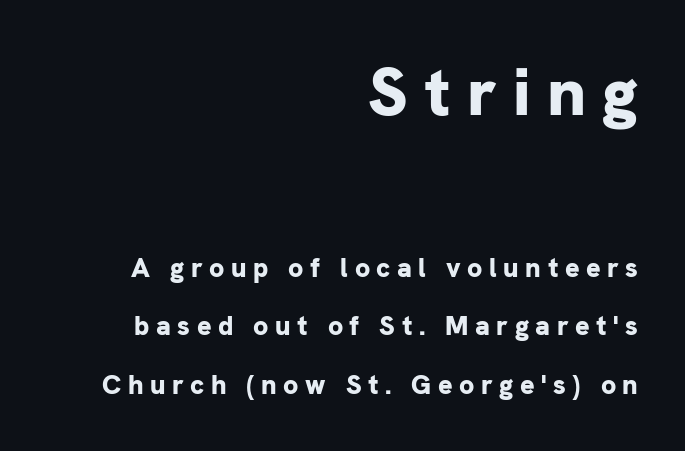
Q: Is the text bold? A: Yes.
Q: Is the text italic (slanted)? A: No, it is upright.
Q: Is the typeface a serif or a sans-serif typeface? A: Sans-serif.
Q: Is the text underlined? A: No.
Q: How is the paragraph aligned? A: Right-aligned.
Q: Is the spacing between letters normal or unusually wide? A: Unusually wide.
Q: Is the spacing between lines tight, normal or loose? A: Loose.
Q: Which block of text is set in a larger size, the first (top) or the second (bottom)? A: The first (top) one.
Q: Width (condensed, normal, or wide)? A: Normal.
Q: Stroke contrast? A: Low.
Q: x-height? A: Medium.
Q: Monospaced? A: No.
